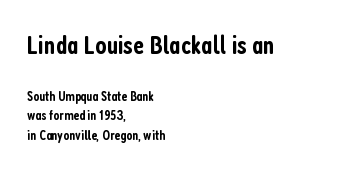
The image shows 27 px text type, upright; set left-aligned, normal line spacing (1.41x), normal letter spacing, not underlined; the first (top) block is 1.93x larger.
